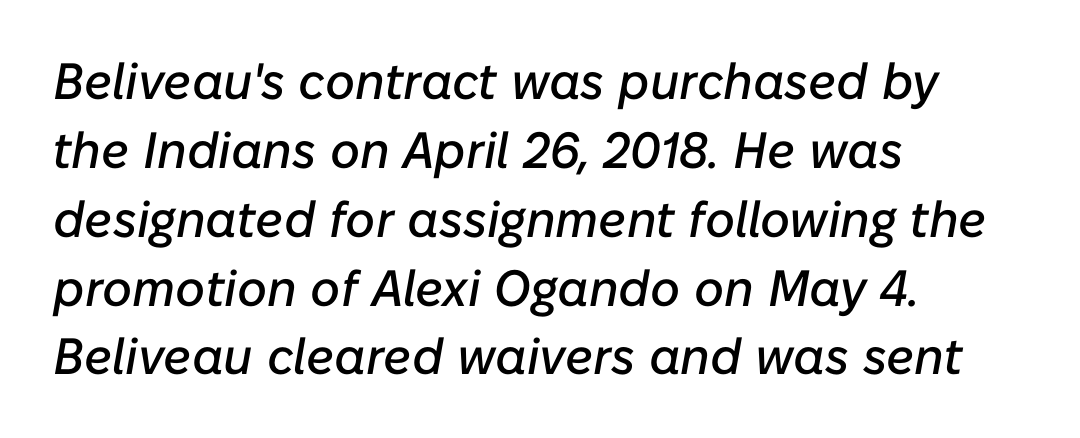
The image shows 51 px text type, italic (leaning right); set left-aligned, normal line spacing (1.35x), normal letter spacing, not underlined; low stroke contrast and a medium x-height.
